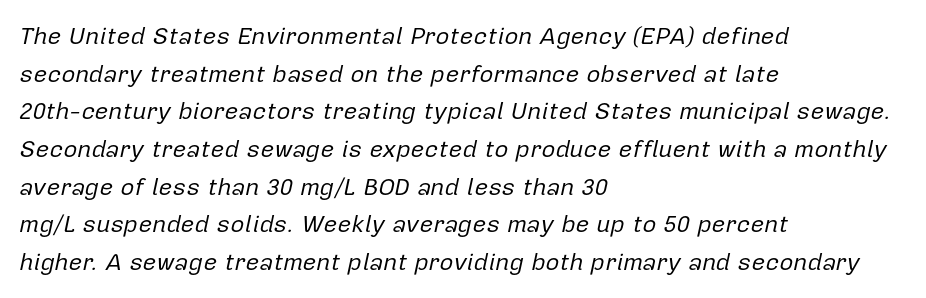
The image shows 24 px text type, italic (leaning right); set left-aligned, normal line spacing (1.57x), normal letter spacing, not underlined.
